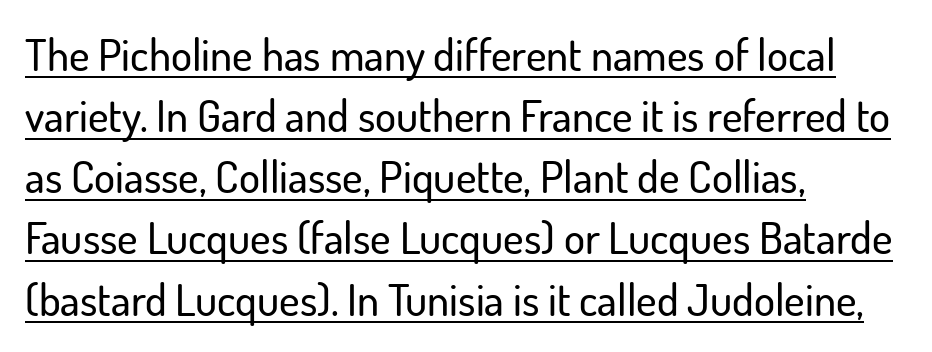
Q: Is the text italic (slanted)? A: No, it is upright.
Q: Is the typeface a serif or a sans-serif typeface? A: Sans-serif.
Q: Is the text underlined? A: Yes.
Q: How is the paragraph aligned? A: Left-aligned.
Q: Is the spacing between letters normal or unusually wide? A: Normal.
Q: Is the spacing between lines tight, normal or loose? A: Normal.
Q: Width (condensed, normal, or wide)? A: Normal.
Q: Stroke contrast? A: Low.
Q: x-height? A: Small.
Q: Monospaced? A: No.
